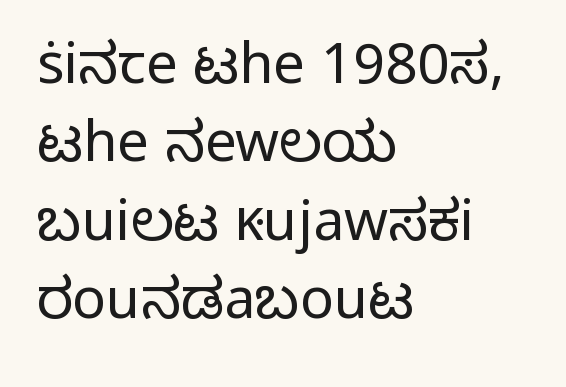
The image shows 56 px light sans-serif type, upright; set left-aligned, normal line spacing (1.4x), normal letter spacing, not underlined; low stroke contrast and a medium x-height.
